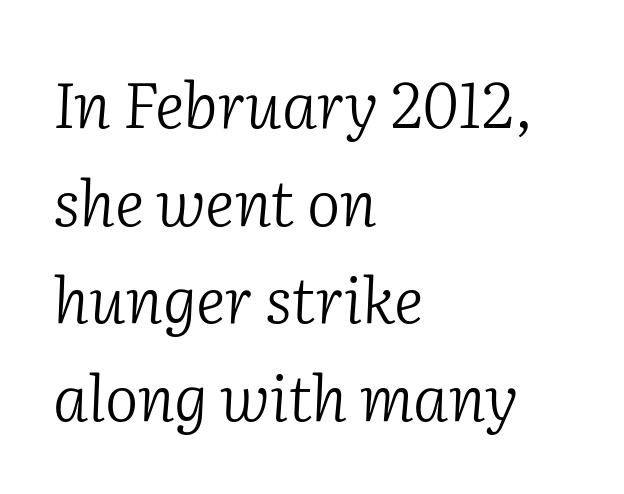
Q: Is the text bold? A: No.
Q: Is the text italic (slanted)? A: Yes, it leans right by about 2 degrees.
Q: Is the typeface a serif or a sans-serif typeface? A: Serif.
Q: Is the text underlined? A: No.
Q: How is the paragraph aligned? A: Left-aligned.
Q: Is the spacing between letters normal or unusually wide? A: Normal.
Q: Is the spacing between lines tight, normal or loose? A: Normal.
Q: Width (condensed, normal, or wide)? A: Normal.
Q: Stroke contrast? A: Low.
Q: x-height? A: Medium.
Q: Monospaced? A: No.
